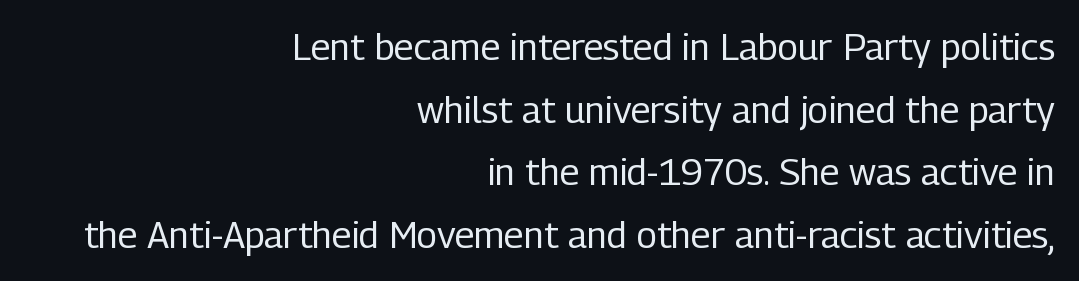
Rule under the text: the space is simply empty. A light-to-regular cut is what we see here. Is there much room between lines? A standard amount, neither cramped nor airy. The letterforms sit shoulder to shoulder at normal distance. Is this a fixed-width face? No — the glyphs have proportional, varying widths.
